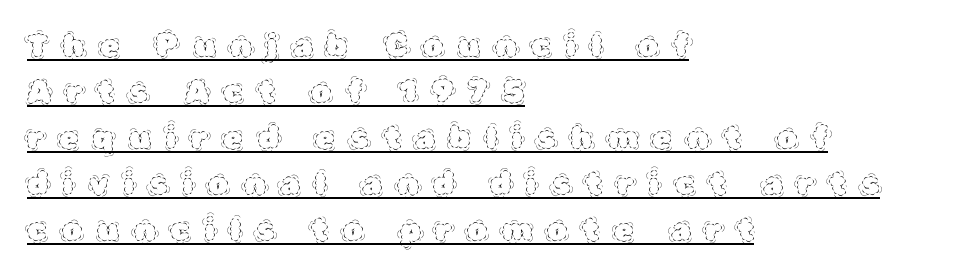
{"italic": "no", "bold": "no", "weight": "thin", "width": "normal", "x_height": "large", "monospaced": "no", "underline": "yes", "align": "left", "line_spacing": "normal", "line_spacing_ratio": 1.48, "letter_spacing": "wide", "letter_spacing_em": 0.5, "glyph_px": 31}
